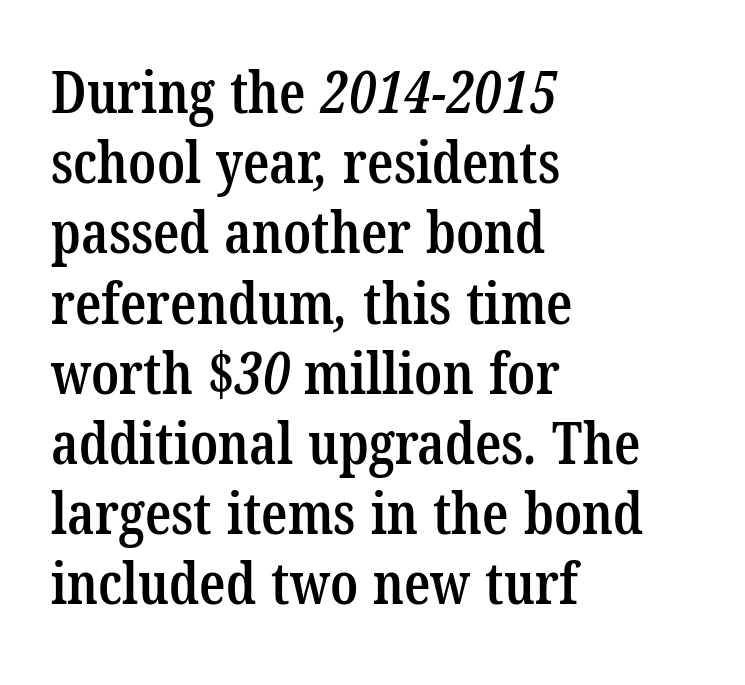
Weight: semibold (demi). Do the characters align in a grid? No, the font is proportional. Underlining? Definitely not there. Short note: letters normally spaced. Line starts are locked; line ends wander. The characters display serif detailing at their extremities.
